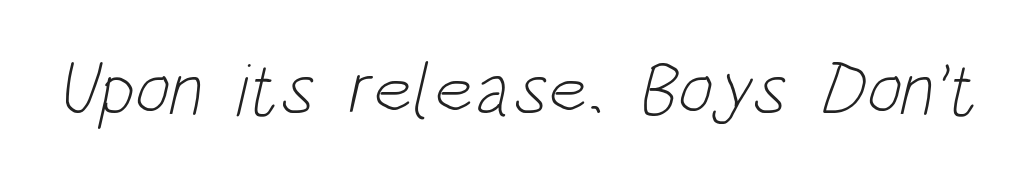
Q: Is the text bold? A: No.
Q: Is the typeface a serif or a sans-serif typeface? A: Sans-serif.
Q: Is the text underlined? A: No.
Q: Is the spacing between letters normal or unusually wide? A: Normal.
Q: Width (condensed, normal, or wide)? A: Condensed.
Q: Stroke contrast? A: Low.
Q: x-height? A: Large.
Q: Monospaced? A: No.
